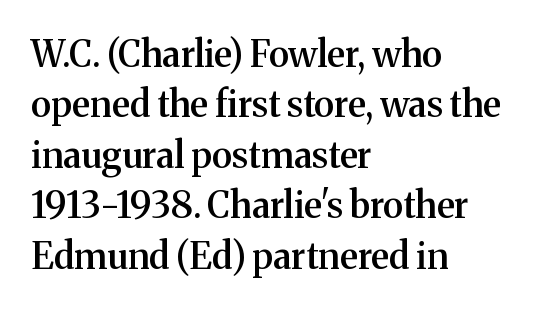
Q: Is the text bold? A: Semi-bold.
Q: Is the text italic (slanted)? A: No, it is upright.
Q: Is the typeface a serif or a sans-serif typeface? A: Serif.
Q: Is the text underlined? A: No.
Q: How is the paragraph aligned? A: Left-aligned.
Q: Is the spacing between letters normal or unusually wide? A: Normal.
Q: Is the spacing between lines tight, normal or loose? A: Normal.
Q: Width (condensed, normal, or wide)? A: Normal.
Q: Stroke contrast? A: Medium.
Q: x-height? A: Medium.
Q: Monospaced? A: No.
